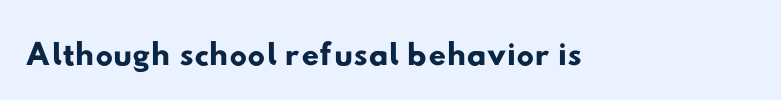
{"serif": "no", "width": "wide", "stroke_contrast": "low", "x_height": "small", "monospaced": "no", "underline": "no", "letter_spacing": "normal", "letter_spacing_em": 0.0, "glyph_px": 49}
